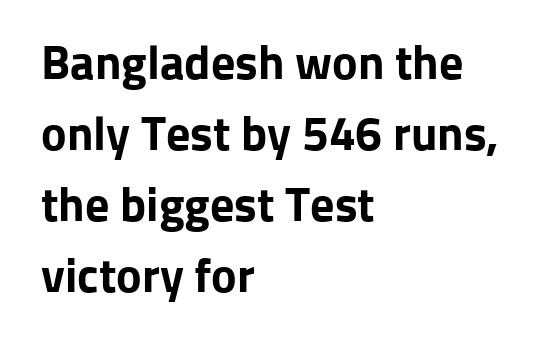
{"serif": "no", "italic": "no", "bold": "yes", "weight": "bold", "width": "normal", "stroke_contrast": "low", "x_height": "medium", "monospaced": "no", "underline": "no", "align": "left", "line_spacing": "normal", "line_spacing_ratio": 1.48, "letter_spacing": "normal", "letter_spacing_em": 0.0, "glyph_px": 48}
